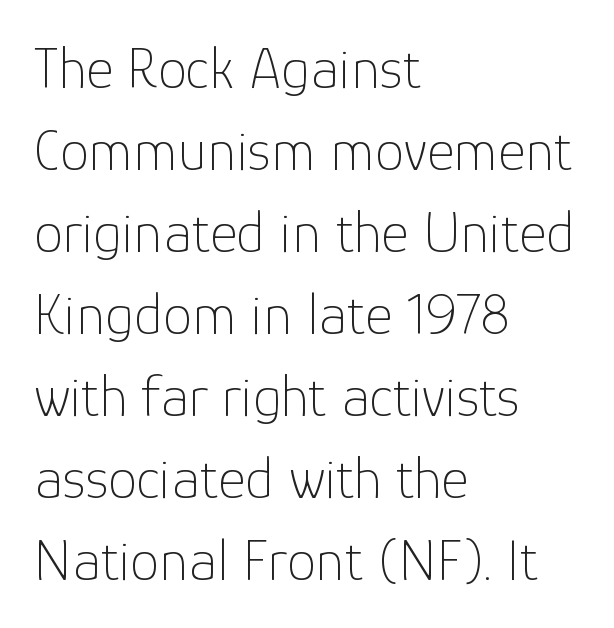
Q: Is the text bold? A: No.
Q: Is the text italic (slanted)? A: No, it is upright.
Q: Is the typeface a serif or a sans-serif typeface? A: Sans-serif.
Q: Is the text underlined? A: No.
Q: How is the paragraph aligned? A: Left-aligned.
Q: Is the spacing between letters normal or unusually wide? A: Normal.
Q: Is the spacing between lines tight, normal or loose? A: Normal.
Q: Width (condensed, normal, or wide)? A: Normal.
Q: Stroke contrast? A: Low.
Q: x-height? A: Medium.
Q: Monospaced? A: No.
